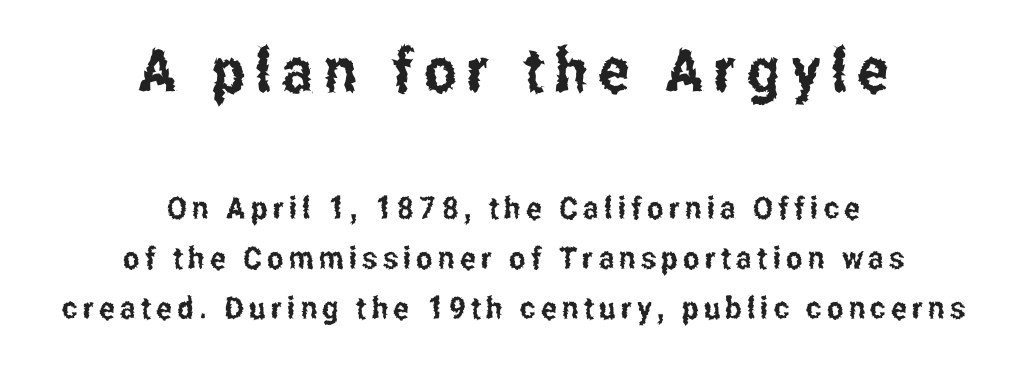
Q: Is the text italic (slanted)? A: No, it is upright.
Q: Is the typeface a serif or a sans-serif typeface? A: Sans-serif.
Q: Is the text underlined? A: No.
Q: How is the paragraph aligned? A: Centered.
Q: Is the spacing between lines tight, normal or loose? A: Normal.
Q: Which block of text is set in a larger size, the first (top) or the second (bottom)? A: The first (top) one.
Q: Width (condensed, normal, or wide)? A: Condensed.
Q: Stroke contrast? A: Low.
Q: x-height? A: Medium.
Q: Monospaced? A: No.
